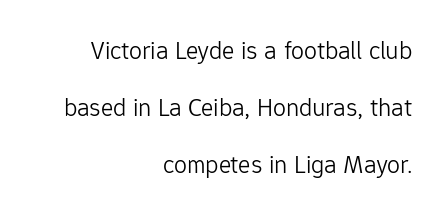
The image shows 26 px text type, upright; set right-aligned, loose line spacing (2.19x), normal letter spacing, not underlined.
